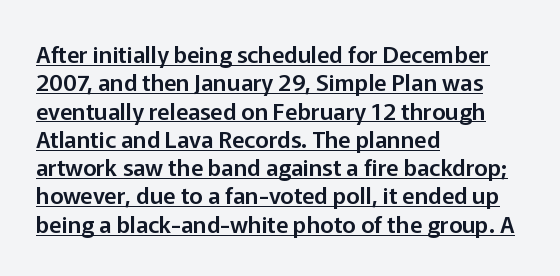
The image shows 23 px text type, upright; set left-aligned, line spacing 1.23x, normal letter spacing, underlined.
